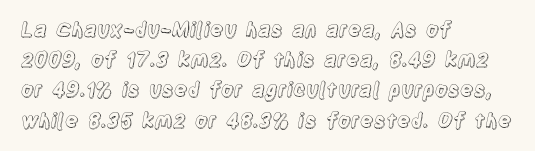
The image shows 20 px text type; set left-aligned, normal line spacing (1.51x), normal letter spacing, not underlined.
